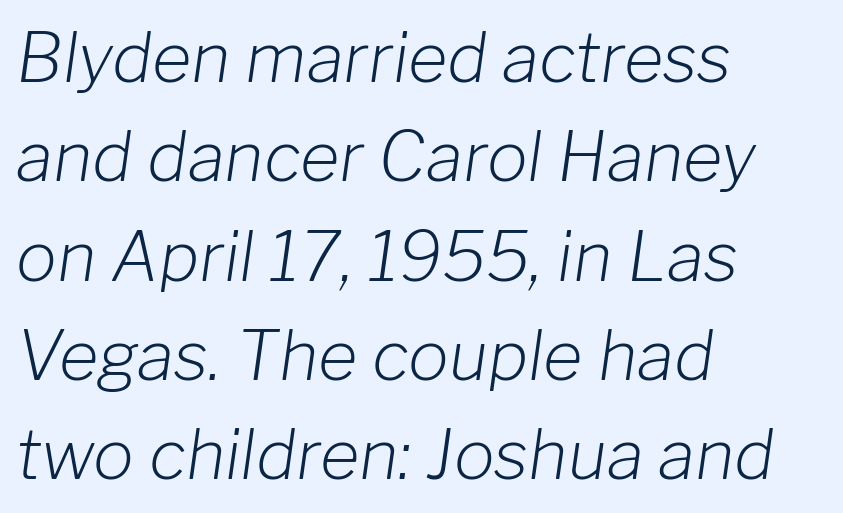
The image shows 68 px light type, italic (leaning right); set left-aligned, normal line spacing (1.46x), normal letter spacing, not underlined; low stroke contrast and a medium x-height.
